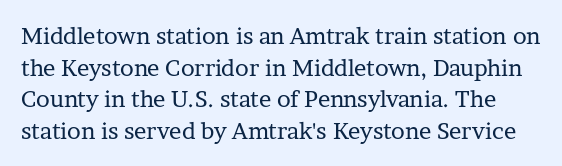
Q: Is the text bold? A: No.
Q: Is the text italic (slanted)? A: No, it is upright.
Q: Is the text underlined? A: No.
Q: Is the spacing between letters normal or unusually wide? A: Normal.
Q: Is the spacing between lines tight, normal or loose? A: Normal.
